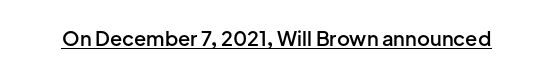
Q: Is the text bold? A: Semi-bold.
Q: Is the text italic (slanted)? A: No, it is upright.
Q: Is the text underlined? A: Yes.
Q: Is the spacing between letters normal or unusually wide? A: Normal.
